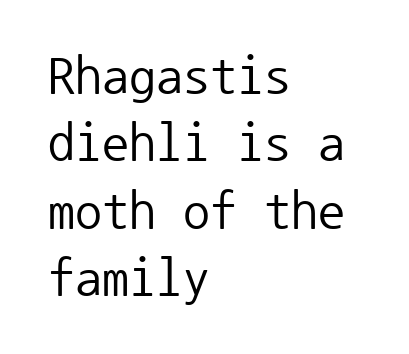
{"serif": "no", "italic": "no", "bold": "no", "weight": "regular", "width": "normal", "stroke_contrast": "low", "x_height": "medium", "monospaced": "yes", "underline": "no", "align": "left", "line_spacing": "normal", "line_spacing_ratio": 1.25, "letter_spacing": "normal", "letter_spacing_em": 0.0, "glyph_px": 54}
